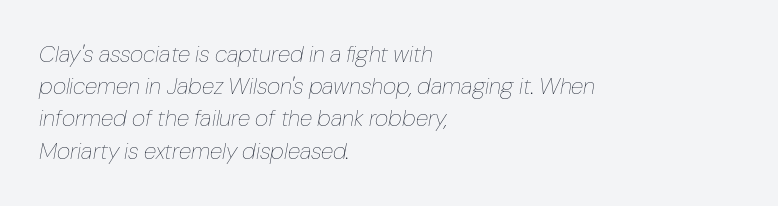
The image shows 23 px text type, italic (leaning right); set left-aligned, normal line spacing (1.4x), normal letter spacing, not underlined.
